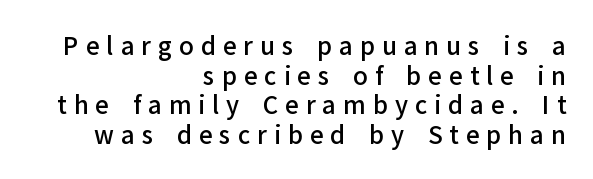
{"italic": "no", "bold": "semi", "underline": "no", "align": "right", "line_spacing_ratio": 1.23, "letter_spacing": "wide", "letter_spacing_em": 0.29, "glyph_px": 24}
